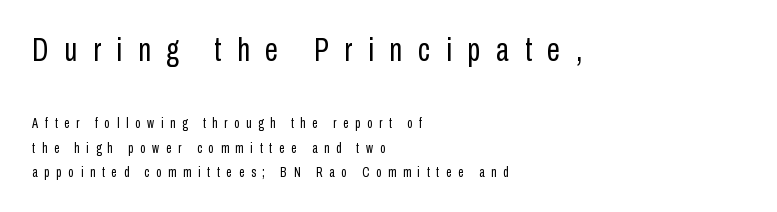
Q: Is the text bold? A: No.
Q: Is the text italic (slanted)? A: No, it is upright.
Q: Is the typeface a serif or a sans-serif typeface? A: Sans-serif.
Q: Is the text underlined? A: No.
Q: How is the paragraph aligned? A: Left-aligned.
Q: Is the spacing between letters normal or unusually wide? A: Unusually wide.
Q: Which block of text is set in a larger size, the first (top) or the second (bottom)? A: The first (top) one.
Q: Width (condensed, normal, or wide)? A: Condensed.
Q: Stroke contrast? A: Low.
Q: x-height? A: Medium.
Q: Monospaced? A: No.
